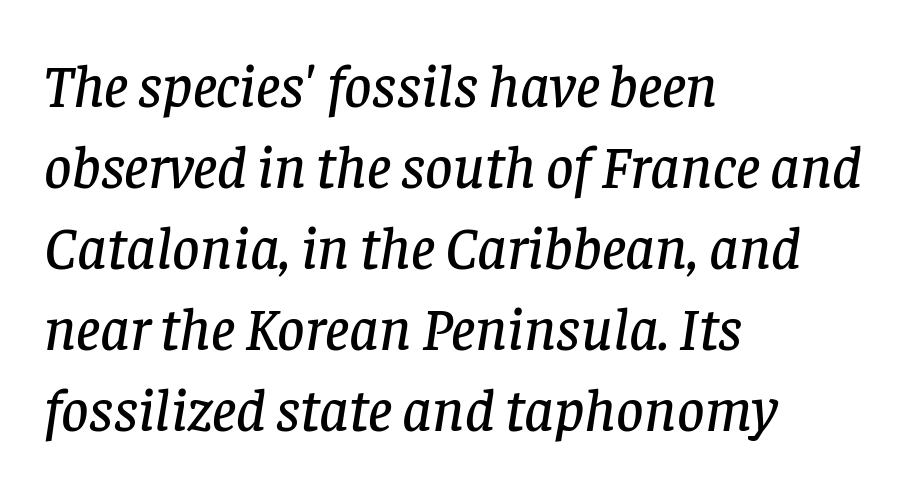
The image shows 60 px serif type, italic (leaning right); set left-aligned, normal line spacing (1.35x), normal letter spacing, not underlined; low stroke contrast and a large x-height.
